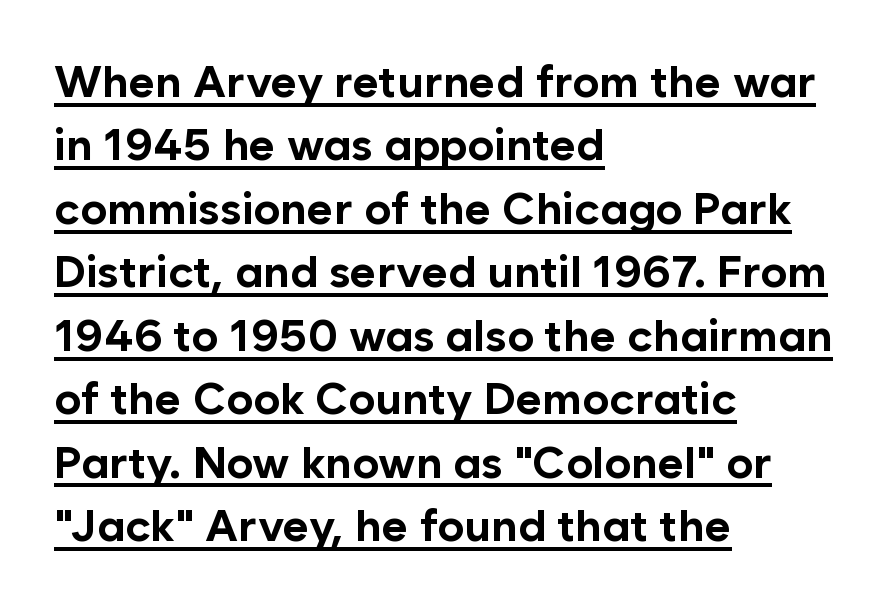
{"serif": "no", "italic": "no", "bold": "yes", "weight": "bold", "width": "normal", "stroke_contrast": "low", "x_height": "medium", "monospaced": "no", "underline": "yes", "align": "left", "line_spacing": "normal", "line_spacing_ratio": 1.41, "letter_spacing": "normal", "letter_spacing_em": 0.0, "glyph_px": 45}
